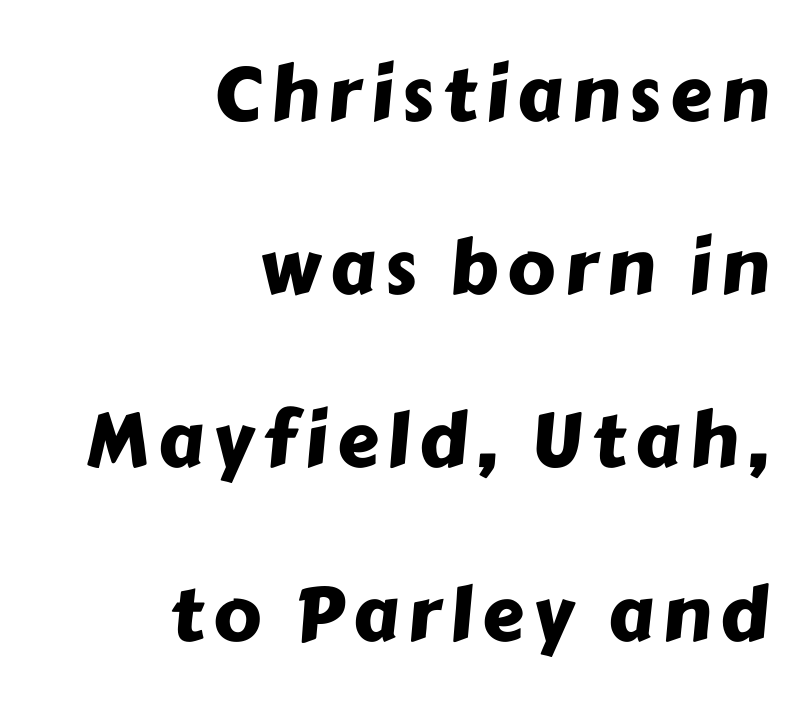
The image shows 75 px sans-serif type; set right-aligned, loose line spacing (2.31x), not underlined; low stroke contrast and a medium x-height.
